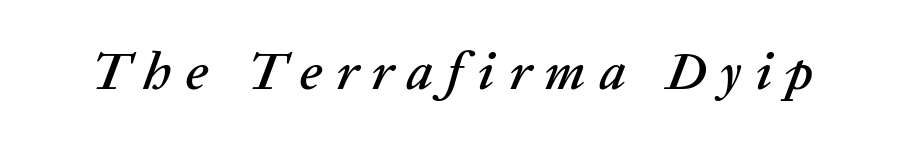
The tracking jumps out immediately: characters are airy and widely separated. Just letters on the line, the space beneath them empty. Proportional: the letters do not fall into vertical columns. Posture: slanted.
